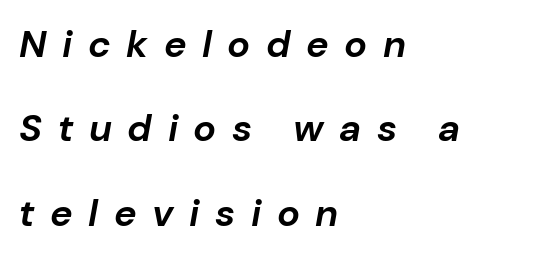
{"italic": "yes", "lean": "right", "slant_degrees": 10, "bold": "yes", "weight": "bold", "width": "normal", "stroke_contrast": "low", "x_height": "medium", "monospaced": "no", "underline": "no", "align": "left", "line_spacing": "loose", "line_spacing_ratio": 2.22, "letter_spacing": "wide", "letter_spacing_em": 0.41, "glyph_px": 38}
